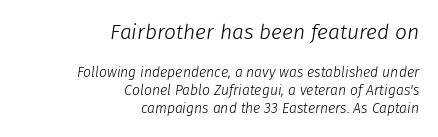
Q: Is the text bold? A: No.
Q: Is the text italic (slanted)? A: Yes, it leans right by about 8 degrees.
Q: Is the text underlined? A: No.
Q: How is the paragraph aligned? A: Right-aligned.
Q: Is the spacing between letters normal or unusually wide? A: Normal.
Q: Is the spacing between lines tight, normal or loose? A: Normal.
Q: Which block of text is set in a larger size, the first (top) or the second (bottom)? A: The first (top) one.
